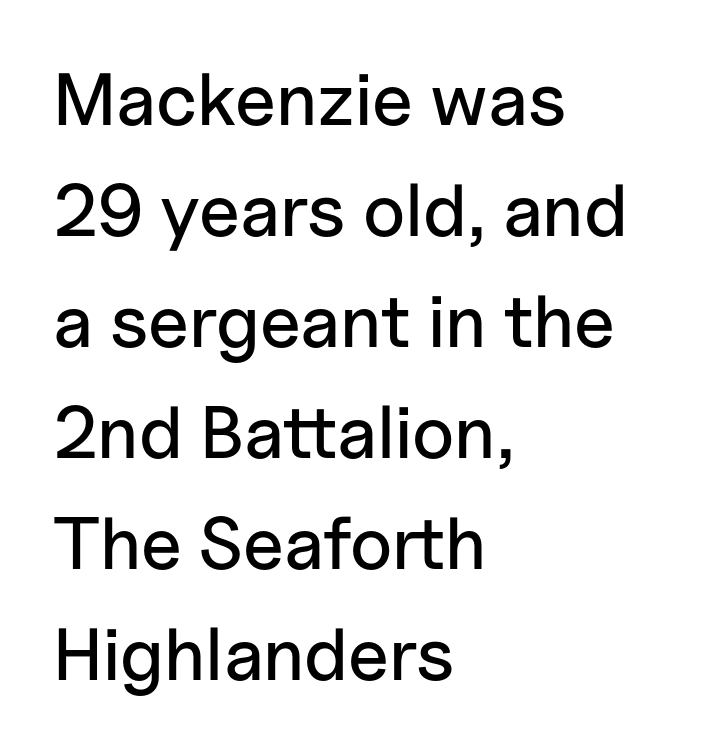
{"serif": "no", "italic": "no", "width": "normal", "stroke_contrast": "low", "x_height": "medium", "monospaced": "no", "underline": "no", "align": "left", "line_spacing": "normal", "line_spacing_ratio": 1.5, "letter_spacing": "normal", "letter_spacing_em": 0.0, "glyph_px": 74}
